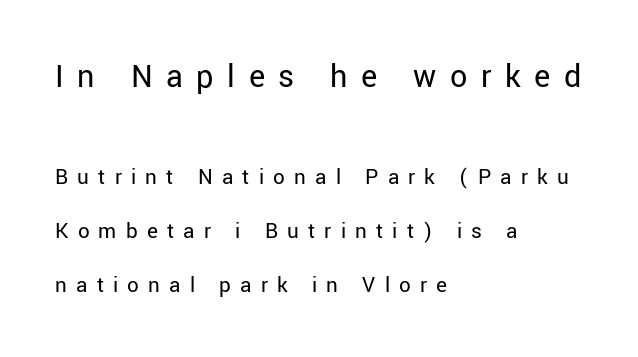
Q: Is the text bold? A: No.
Q: Is the text italic (slanted)? A: No, it is upright.
Q: Is the typeface a serif or a sans-serif typeface? A: Sans-serif.
Q: Is the text underlined? A: No.
Q: How is the paragraph aligned? A: Left-aligned.
Q: Is the spacing between letters normal or unusually wide? A: Unusually wide.
Q: Is the spacing between lines tight, normal or loose? A: Loose.
Q: Which block of text is set in a larger size, the first (top) or the second (bottom)? A: The first (top) one.
Q: Width (condensed, normal, or wide)? A: Normal.
Q: Stroke contrast? A: Low.
Q: x-height? A: Medium.
Q: Monospaced? A: No.
